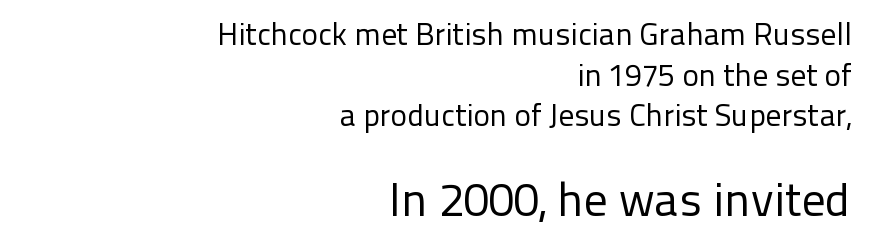
This rendering leaves character spacing at its baseline value. Typeset ragged left — the right edge is the straight one. Words float on clear page, feet unadorned. Every stem runs plumb, perpendicular to the baseline.
